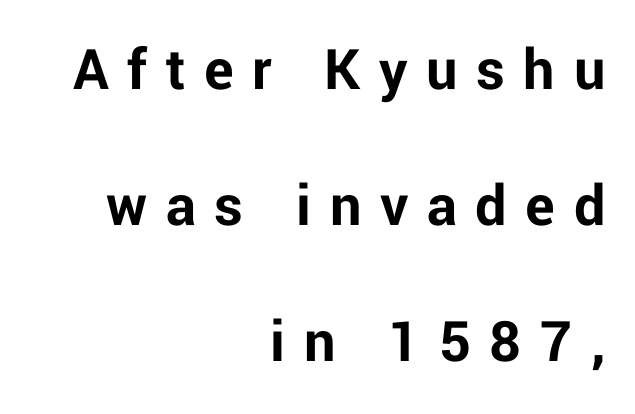
Q: Is the text bold? A: Yes.
Q: Is the text italic (slanted)? A: No, it is upright.
Q: Is the typeface a serif or a sans-serif typeface? A: Sans-serif.
Q: Is the text underlined? A: No.
Q: How is the paragraph aligned? A: Right-aligned.
Q: Is the spacing between letters normal or unusually wide? A: Unusually wide.
Q: Is the spacing between lines tight, normal or loose? A: Loose.
Q: Width (condensed, normal, or wide)? A: Normal.
Q: Stroke contrast? A: Low.
Q: x-height? A: Medium.
Q: Monospaced? A: No.
